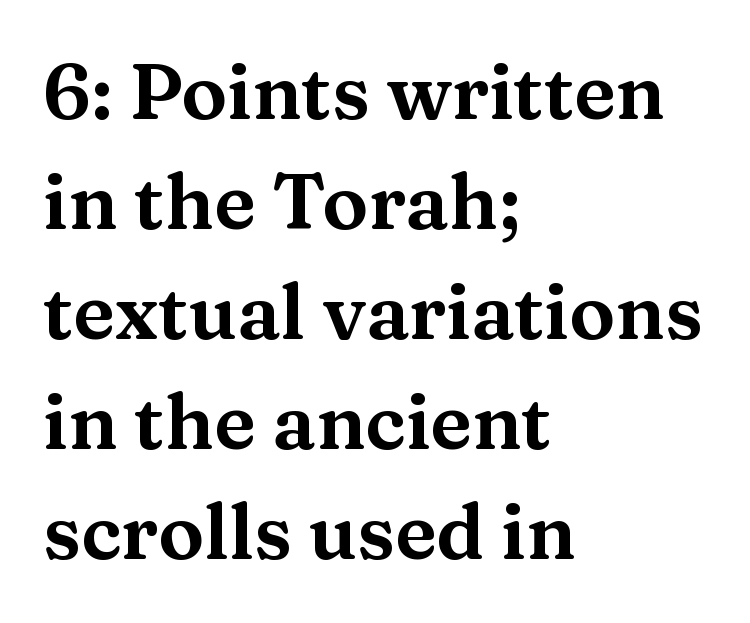
Q: Is the text italic (slanted)? A: No, it is upright.
Q: Is the typeface a serif or a sans-serif typeface? A: Serif.
Q: Is the text underlined? A: No.
Q: How is the paragraph aligned? A: Left-aligned.
Q: Is the spacing between letters normal or unusually wide? A: Normal.
Q: Is the spacing between lines tight, normal or loose? A: Normal.
Q: Width (condensed, normal, or wide)? A: Wide.
Q: Stroke contrast? A: Medium.
Q: x-height? A: Medium.
Q: Monospaced? A: No.
